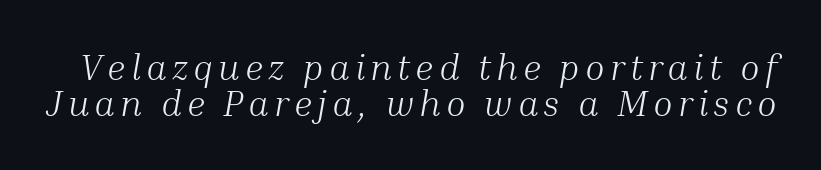
Q: Is the text bold? A: No.
Q: Is the text italic (slanted)? A: Yes, it leans right by about 10 degrees.
Q: Is the typeface a serif or a sans-serif typeface? A: Serif.
Q: Is the text underlined? A: No.
Q: Is the spacing between lines tight, normal or loose? A: Tight.
Q: Width (condensed, normal, or wide)? A: Normal.
Q: Stroke contrast? A: Medium.
Q: x-height? A: Medium.
Q: Monospaced? A: No.
